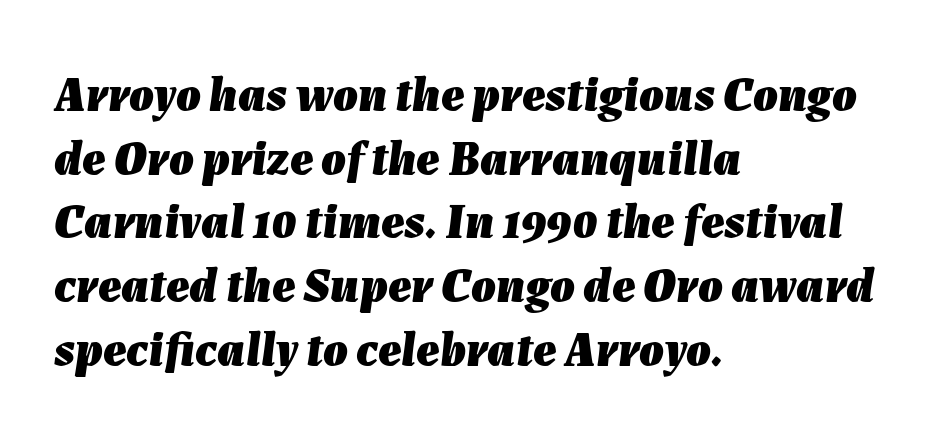
The paragraph has a hard left edge and a soft right edge. A typesetter would call this leading conventional body-copy spacing. What stands out about the letter spacing? Nothing — it is the standard amount. You could not count columns in this text — the font is proportionally spaced.
